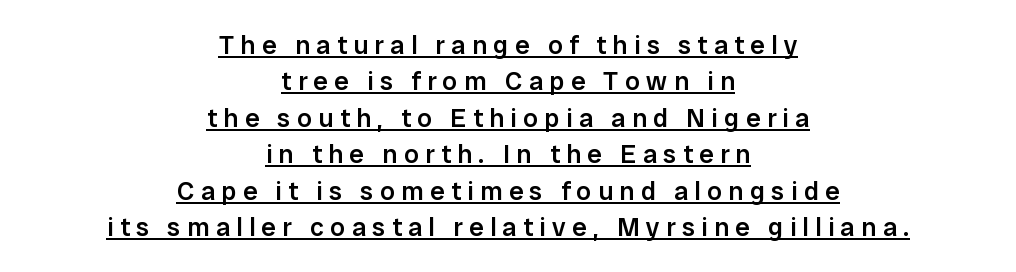
{"italic": "no", "bold": "semi", "underline": "yes", "align": "center", "line_spacing": "normal", "line_spacing_ratio": 1.4, "letter_spacing": "wide", "letter_spacing_em": 0.25, "glyph_px": 26}
